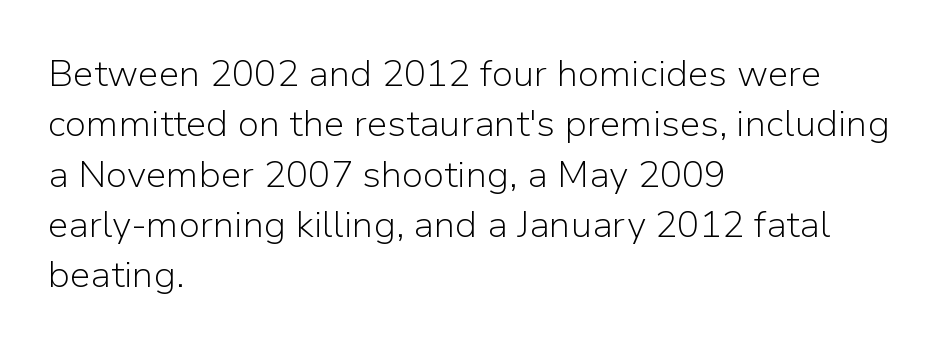
The image shows 37 px light sans-serif type, upright; set left-aligned, normal line spacing (1.36x), normal letter spacing, not underlined; low stroke contrast and a medium x-height.
